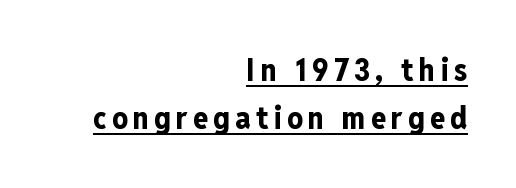
{"serif": "no", "italic": "no", "bold": "yes", "weight": "bold", "width": "condensed", "stroke_contrast": "low", "x_height": "medium", "monospaced": "no", "underline": "yes", "align": "right", "line_spacing": "normal", "line_spacing_ratio": 1.56, "glyph_px": 31}
